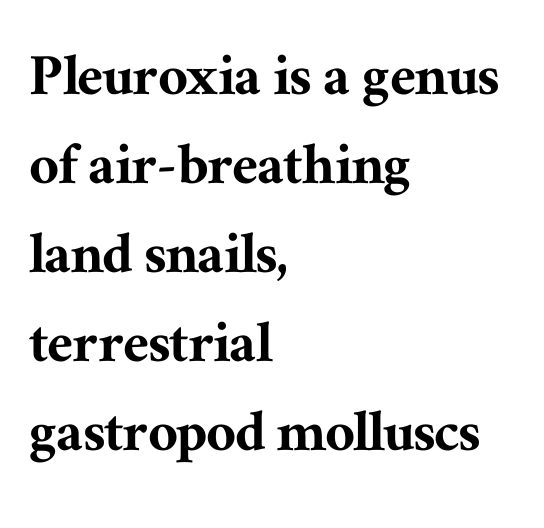
The image shows 65 px serif type, upright; set left-aligned, normal line spacing (1.37x), normal letter spacing, not underlined; medium stroke contrast and a medium x-height.
